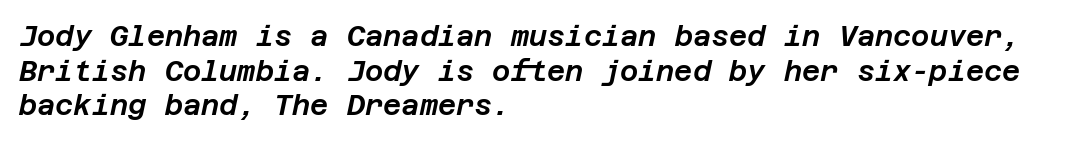
Is the block centered? No — it sits flush against the left margin. The glyphs look as if they've been sheared to an angle. There is no visible air inserted between adjacent glyphs. Quick note: underline off.
